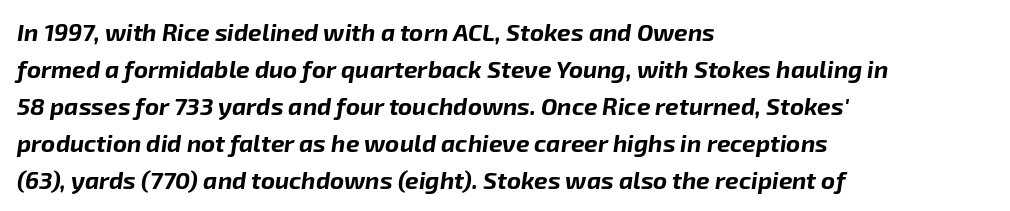
Students, this is bold: see how much ink each stroke carries. The lines in this sample share a left origin and differ only in where they stop. The letters are slanted; this is an italic face. Leading: standard.
